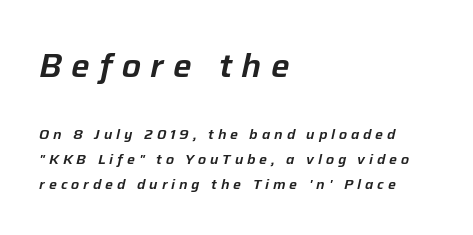
Q: Is the text italic (slanted)? A: Yes, it leans right by about 12 degrees.
Q: Is the text underlined? A: No.
Q: How is the paragraph aligned? A: Left-aligned.
Q: Is the spacing between letters normal or unusually wide? A: Unusually wide.
Q: Which block of text is set in a larger size, the first (top) or the second (bottom)? A: The first (top) one.
Q: Width (condensed, normal, or wide)? A: Normal.
Q: Stroke contrast? A: Low.
Q: x-height? A: Medium.
Q: Monospaced? A: No.
